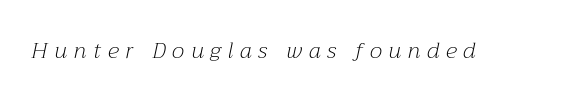
The image shows 22 px text type, italic (leaning right); set unusually wide letter spacing (+0.31 em), not underlined.
